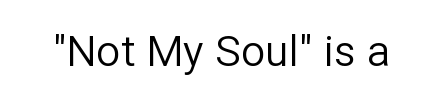
{"serif": "no", "italic": "no", "bold": "no", "weight": "regular", "width": "normal", "stroke_contrast": "low", "x_height": "medium", "monospaced": "no", "underline": "no", "letter_spacing": "normal", "letter_spacing_em": 0.0, "glyph_px": 43}
